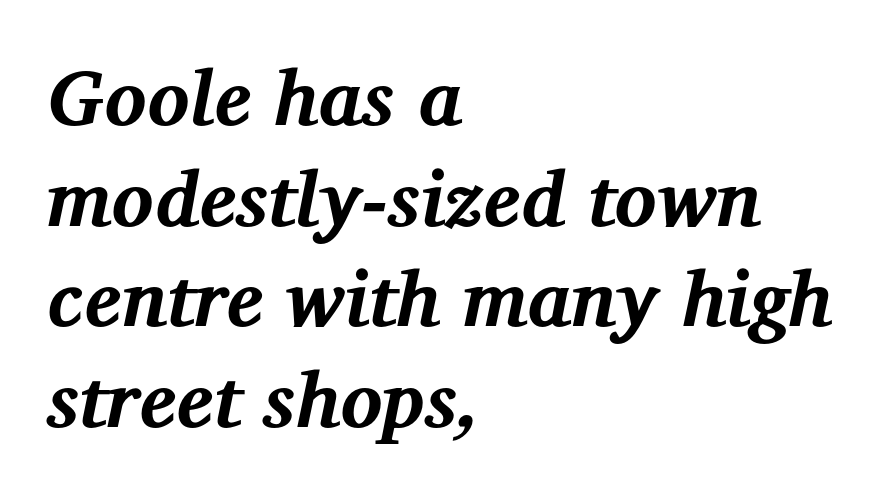
{"serif": "yes", "italic": "yes", "lean": "right", "slant_degrees": 12, "bold": "yes", "weight": "bold", "width": "normal", "stroke_contrast": "medium", "x_height": "medium", "monospaced": "no", "underline": "no", "align": "left", "line_spacing": "normal", "line_spacing_ratio": 1.29, "letter_spacing": "normal", "letter_spacing_em": 0.0, "glyph_px": 78}
